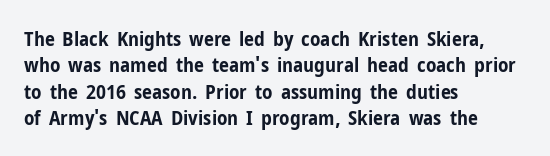
The image shows 20 px bold type, upright; set left-aligned, normal line spacing (1.32x), normal letter spacing, not underlined.
